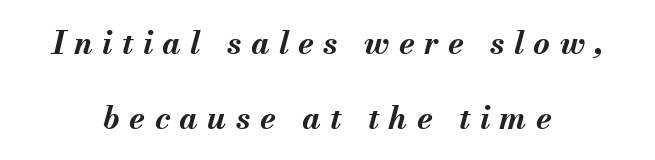
Compared with typical body copy, the letter spacing here is much looser. Which margin do the lines hug? Neither — every line sits in the middle. Caption: bold face, heavy strokes. The vertical gap from one line to the next is large. Proportional: the letters do not fall into vertical columns.
